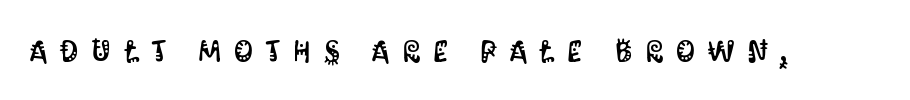
Is the letter spacing exaggerated? Yes — the characters are pushed far apart. This rendering employs a face without finishing strokes, i.e., a sans-serif. Vertical strokes here are truly vertical. The letters advance in unequal steps, a hallmark of proportional type. The string is rendered with underlining switched off.
